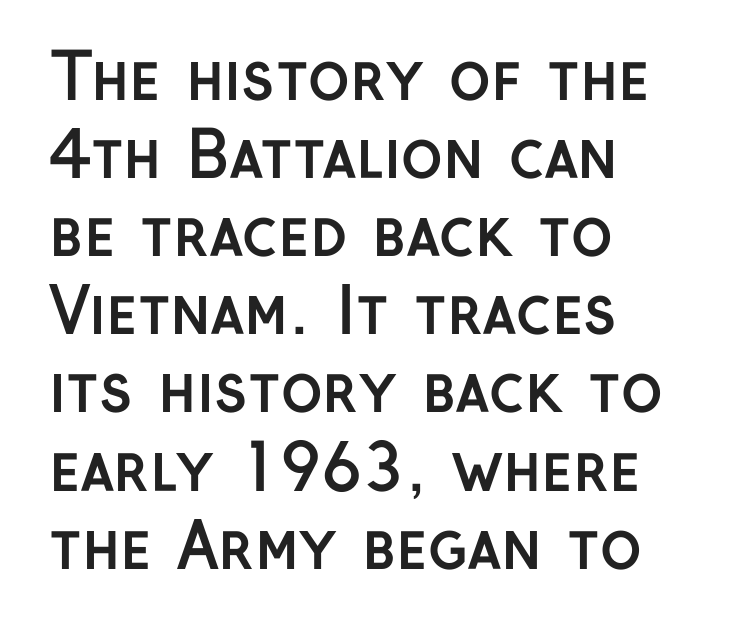
{"serif": "no", "italic": "no", "bold": "yes", "weight": "semibold", "width": "normal", "stroke_contrast": "low", "x_height": "medium", "monospaced": "no", "underline": "no", "align": "left", "line_spacing_ratio": 1.24, "letter_spacing": "normal", "letter_spacing_em": 0.0, "glyph_px": 63}
